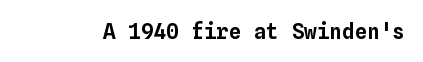
Every character sits straight up, as roman type does. The string is rendered with underlining switched off. Students, note that the glyphs here touch the page at normal intervals.
